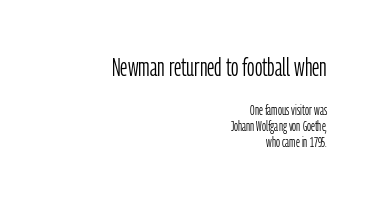
The rag falls on the left side of this text block. Tracking here is standard; glyphs follow each other at the usual distance. The passage shown is not underscored anywhere. Very little white space separates one row of letters from the next.
